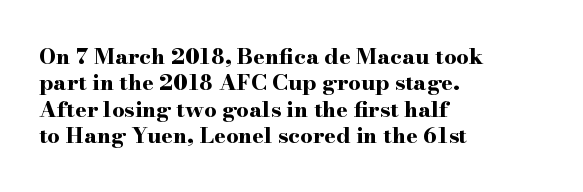
Q: Is the text bold? A: Yes.
Q: Is the text italic (slanted)? A: No, it is upright.
Q: Is the text underlined? A: No.
Q: How is the paragraph aligned? A: Left-aligned.
Q: Is the spacing between letters normal or unusually wide? A: Normal.
